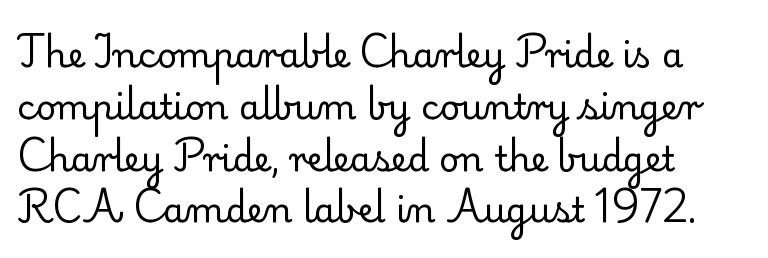
Is there much room between lines? A standard amount, neither cramped nor airy. The lettering stays uniformly vertical, giving the passage a roman look. These lines are set flush left with a ragged right edge. On a weight scale, this lands at 450 or below.
